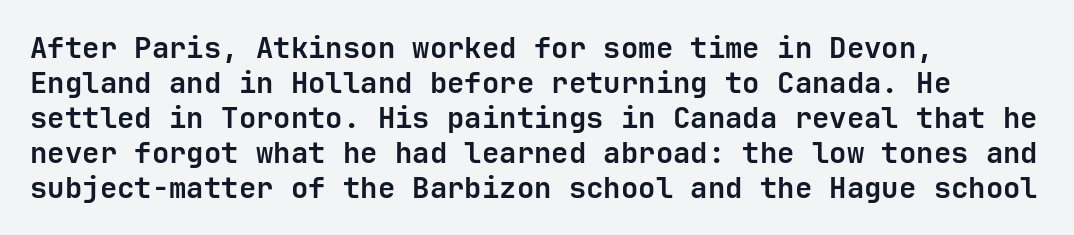
Set as a true bold cut, around the 700 mark. Grotesque or geometric, the face here clearly has no serifs. The gap between lines stays unmarked. Notice how the passage keeps a crisp vertical edge on the left only.
